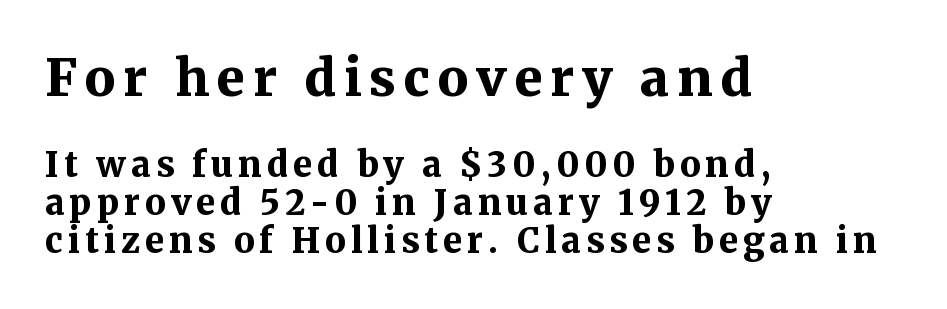
{"serif": "yes", "italic": "no", "bold": "yes", "weight": "bold", "width": "normal", "stroke_contrast": "medium", "x_height": "medium", "monospaced": "no", "underline": "no", "align": "left", "line_spacing": "tight", "line_spacing_ratio": 1.12, "larger_block": "first", "size_ratio": 1.5, "glyph_px": 51}
